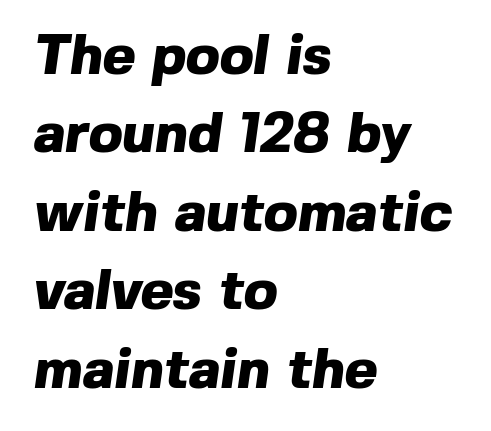
The image shows 56 px heavy sans-serif type; set left-aligned, normal line spacing (1.4x), normal letter spacing, not underlined; a medium x-height.
